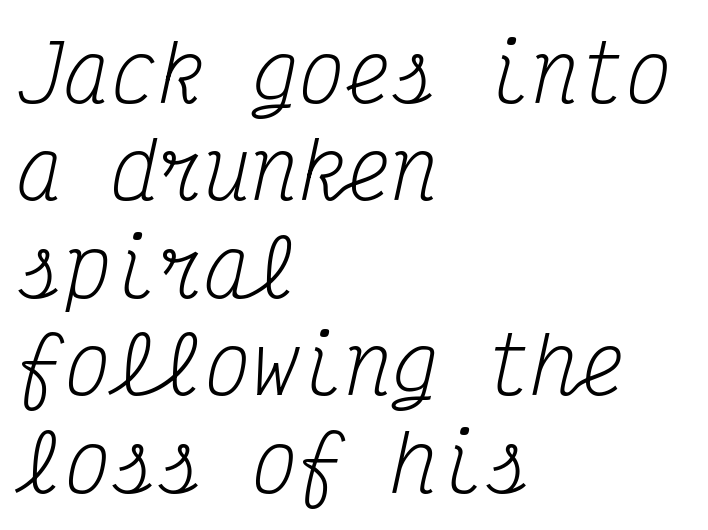
{"serif": "yes", "italic": "yes", "lean": "right", "slant_degrees": 12, "bold": "no", "weight": "regular", "width": "condensed", "stroke_contrast": "medium", "x_height": "medium", "monospaced": "yes", "underline": "no", "align": "left", "line_spacing": "normal", "line_spacing_ratio": 1.25, "letter_spacing": "normal", "letter_spacing_em": 0.0, "glyph_px": 78}
